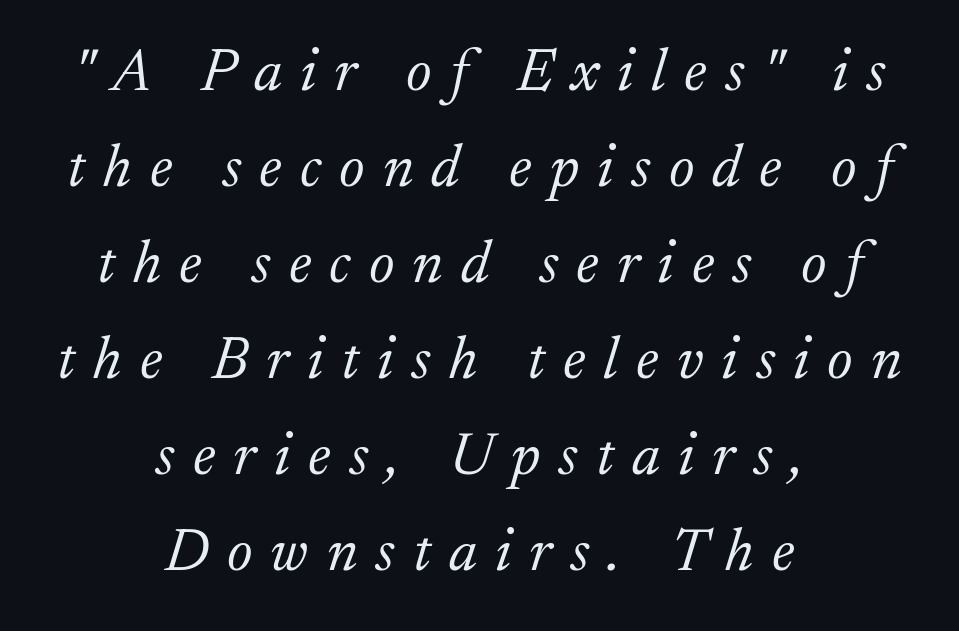
The image shows 60 px light serif type, italic (leaning right); set centered, normal line spacing (1.6x), unusually wide letter spacing (+0.3 em), not underlined; low stroke contrast and a medium x-height.
